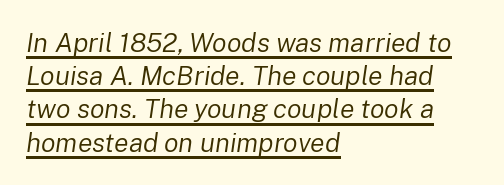
The image shows 27 px text type, italic (leaning right); set left-aligned, line spacing 1.23x, normal letter spacing, underlined.
